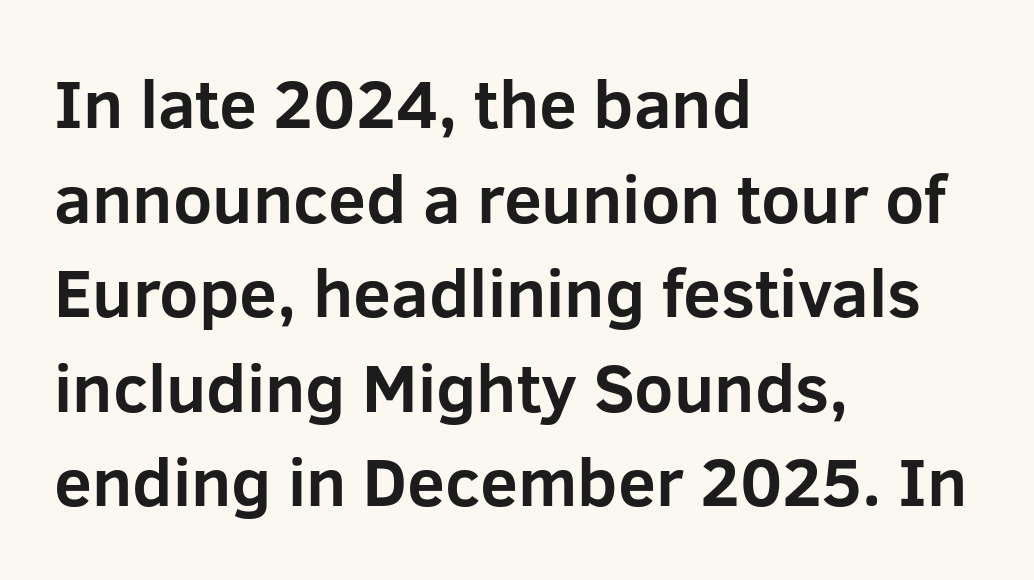
The image shows 68 px bold sans-serif type, upright; set left-aligned, normal line spacing (1.39x), normal letter spacing, not underlined; low stroke contrast and a medium x-height.
